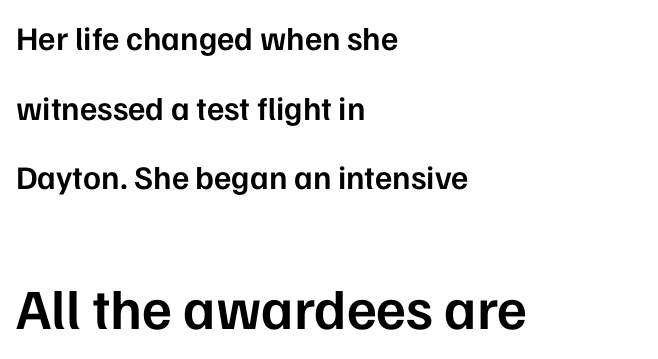
The text was rendered using a sans face with plain stroke endings. These lines stack with their left ends in a neat column. Small over large — that's the arrangement of the two blocks here. Between one letter and the next there's only the usual sliver of space. Upright lettering throughout. As a designer I'd log this as weight 600, semibold.
